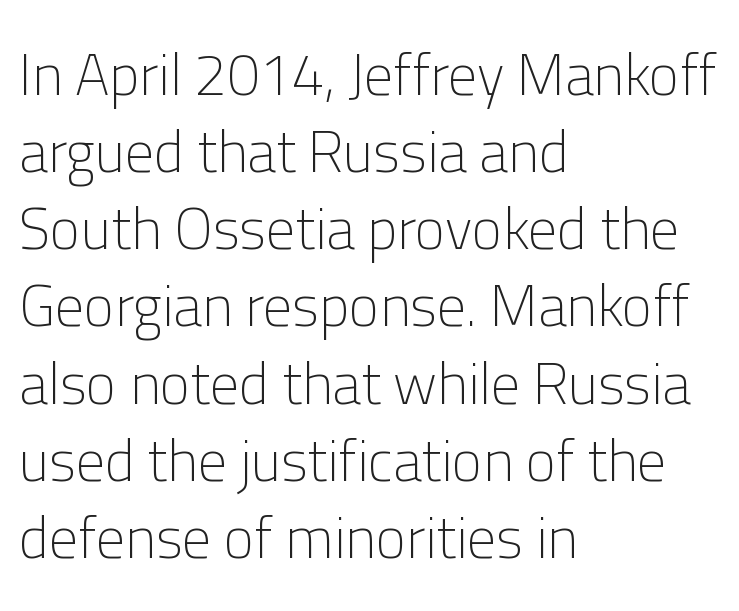
Successive baselines arrive at the customary interval. Tracking here is standard; glyphs follow each other at the usual distance. You can tell from the bare stems that sans-serif type was used. The letters stand upright; this is a roman face.
